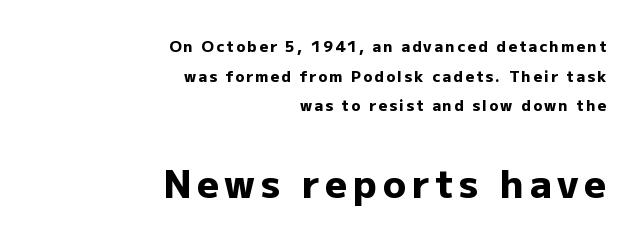
Character widths vary here, with narrow letters taking less room than wide ones. Type without underlining. Unlike a traditional serif, this face leaves its strokes unadorned. This sample is right-justified, so line beginnings fall wherever the words allow. The axis of the letterforms is exactly vertical.
